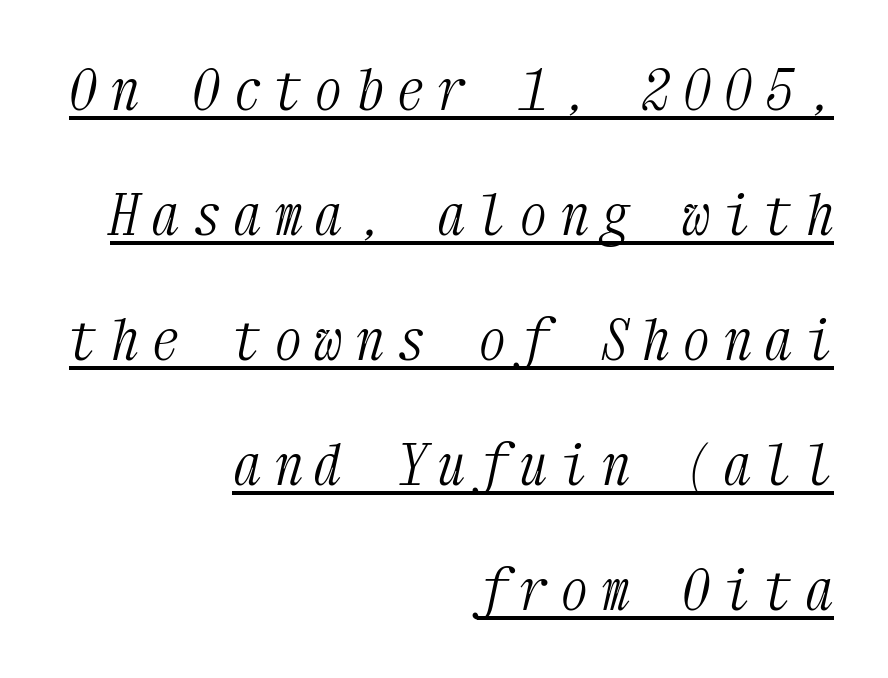
Casual observation: everything's shoved over to the right. Interline gaps are noticeably wide in this sample. The horizontal fit of the characters is loose and conspicuously gappy. Do the characters align in a grid? Yes, the font is monospaced. The weight tops out at a normal text grade. The text was rendered using a seriffed face with decorative stroke endings.
